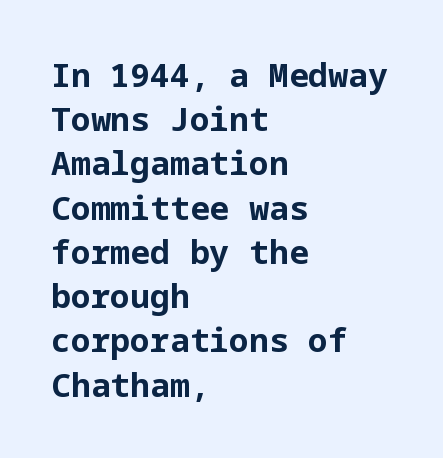
Q: Is the text bold? A: Yes.
Q: Is the text italic (slanted)? A: No, it is upright.
Q: Is the typeface a serif or a sans-serif typeface? A: Sans-serif.
Q: Is the text underlined? A: No.
Q: How is the paragraph aligned? A: Left-aligned.
Q: Is the spacing between letters normal or unusually wide? A: Normal.
Q: Is the spacing between lines tight, normal or loose? A: Normal.
Q: Width (condensed, normal, or wide)? A: Normal.
Q: Stroke contrast? A: Low.
Q: x-height? A: Medium.
